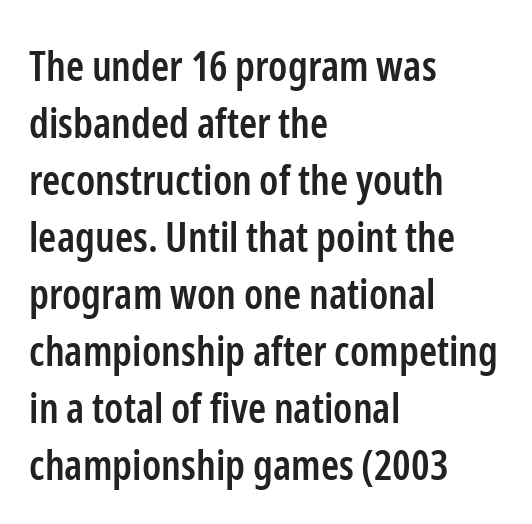
{"serif": "no", "italic": "no", "bold": "semi", "weight": "semibold", "width": "condensed", "stroke_contrast": "low", "x_height": "medium", "monospaced": "no", "underline": "no", "align": "left", "line_spacing": "normal", "line_spacing_ratio": 1.39, "letter_spacing": "normal", "letter_spacing_em": 0.0, "glyph_px": 41}
